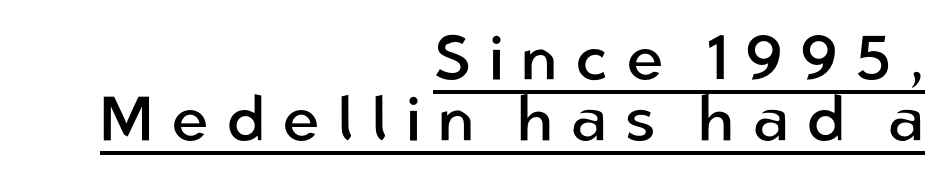
Q: Is the text bold? A: No.
Q: Is the text italic (slanted)? A: No, it is upright.
Q: Is the typeface a serif or a sans-serif typeface? A: Sans-serif.
Q: Is the text underlined? A: Yes.
Q: How is the paragraph aligned? A: Right-aligned.
Q: Is the spacing between letters normal or unusually wide? A: Unusually wide.
Q: Is the spacing between lines tight, normal or loose? A: Tight.
Q: Width (condensed, normal, or wide)? A: Normal.
Q: Stroke contrast? A: Low.
Q: x-height? A: Medium.
Q: Monospaced? A: No.
